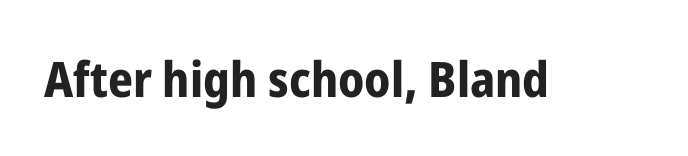
{"serif": "no", "italic": "no", "bold": "yes", "weight": "bold", "width": "condensed", "stroke_contrast": "low", "x_height": "medium", "monospaced": "no", "underline": "no", "letter_spacing": "normal", "letter_spacing_em": 0.0, "glyph_px": 49}
